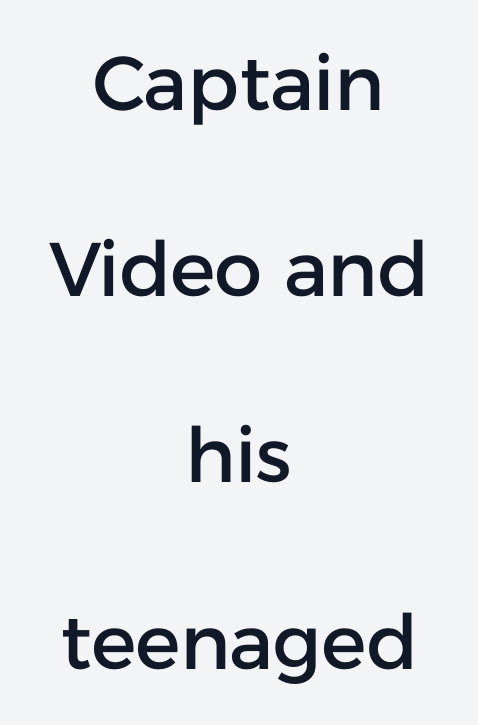
The image shows 76 px sans-serif type, upright; set centered, loose line spacing (2.45x), normal letter spacing, not underlined; low stroke contrast and a medium x-height.
